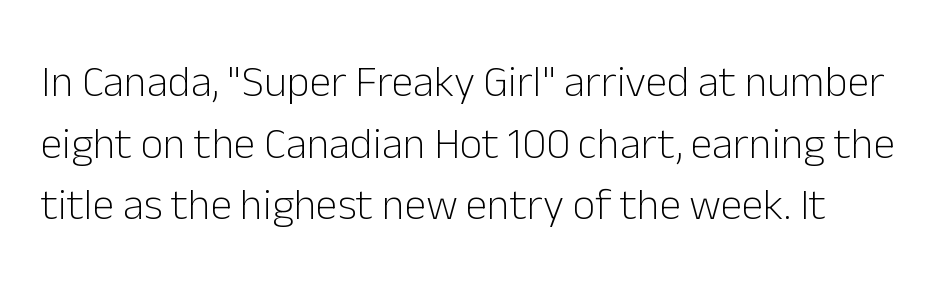
Q: Is the text bold? A: No.
Q: Is the text italic (slanted)? A: No, it is upright.
Q: Is the typeface a serif or a sans-serif typeface? A: Sans-serif.
Q: Is the text underlined? A: No.
Q: Is the spacing between letters normal or unusually wide? A: Normal.
Q: Is the spacing between lines tight, normal or loose? A: Normal.
Q: Width (condensed, normal, or wide)? A: Normal.
Q: Stroke contrast? A: Low.
Q: x-height? A: Medium.
Q: Monospaced? A: No.
